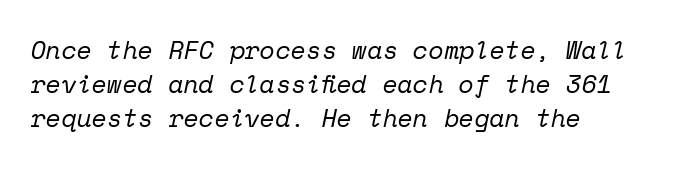
Does the leading feel generous? No, just average. Underline: absent. Students, note that the glyphs here touch the page at normal intervals. A student would call this left alignment; a typographer would say flush left, rag right.
